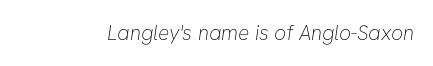
Students, note that the glyphs here touch the page at normal intervals. The typesetting does not lean heavy: it is not bold. Descender tails drop into unmarked territory.
